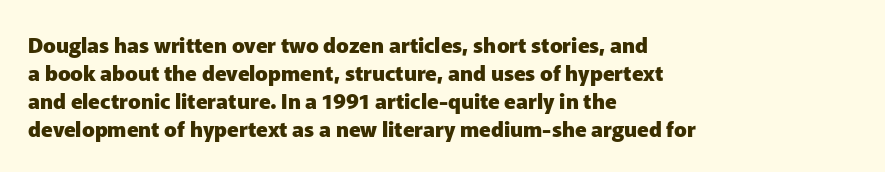
Style check: upright. Reading down the block, your eye returns to a fixed left position each line. This rendering leaves character spacing at its baseline value. Check under the words: just untouched page.
